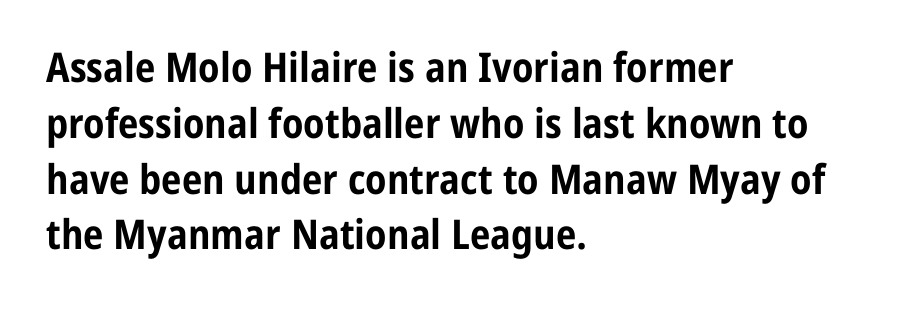
The line texture is even and compact thanks to regular tracking. Descenders hang freely into open space. Leading: standard. Heft: maximum for text — a bold. The text block is weighted toward the left margin, trailing off unevenly rightward. This is sans-serif lettering, the kind often seen on screens and signage.
